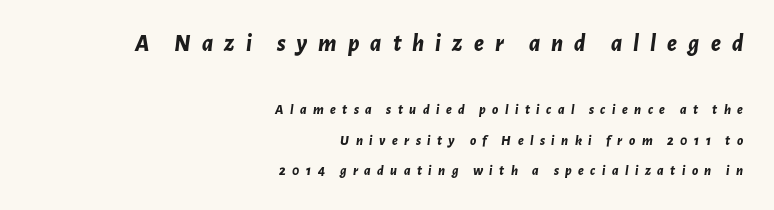
Q: Is the text bold? A: Yes.
Q: Is the text italic (slanted)? A: Yes, it leans right by about 7 degrees.
Q: Is the text underlined? A: No.
Q: How is the paragraph aligned? A: Right-aligned.
Q: Is the spacing between letters normal or unusually wide? A: Unusually wide.
Q: Is the spacing between lines tight, normal or loose? A: Loose.
Q: Which block of text is set in a larger size, the first (top) or the second (bottom)? A: The first (top) one.
